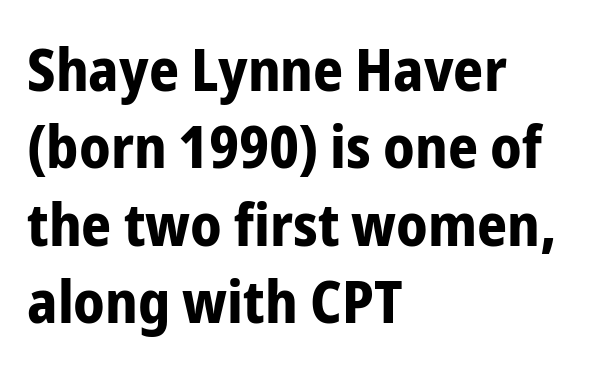
The image shows 59 px bold, condensed sans-serif type, upright; set left-aligned, normal line spacing (1.31x), normal letter spacing, not underlined; low stroke contrast and a medium x-height.
